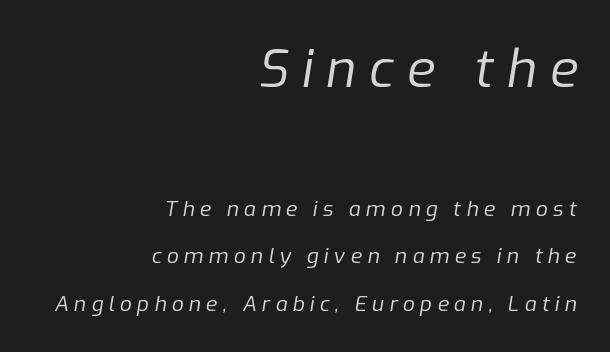
{"italic": "yes", "lean": "right", "slant_degrees": 9, "bold": "no", "weight": "regular", "width": "normal", "stroke_contrast": "low", "x_height": "medium", "monospaced": "no", "underline": "no", "align": "right", "line_spacing": "loose", "line_spacing_ratio": 2.27, "letter_spacing": "wide", "letter_spacing_em": 0.25, "larger_block": "first", "size_ratio": 2.48, "glyph_px": 52}
